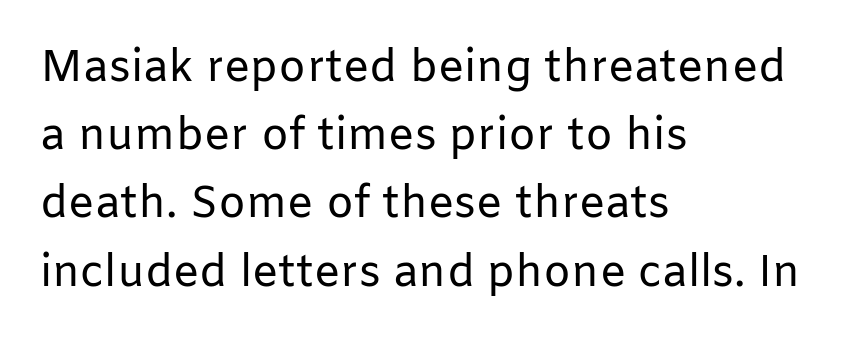
The image shows 44 px regular-weight sans-serif type, upright; set left-aligned, normal line spacing (1.55x), normal letter spacing, not underlined; low stroke contrast and a medium x-height.
